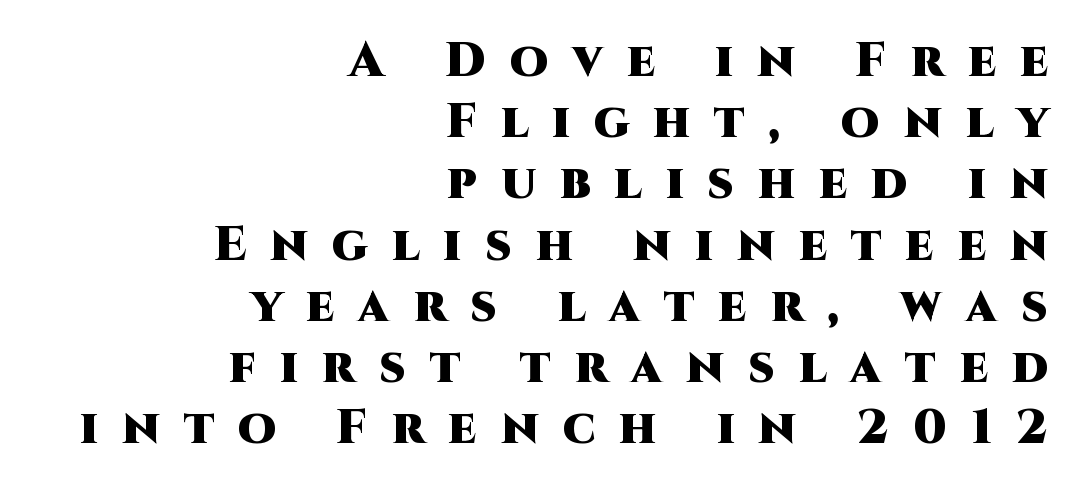
The image shows 49 px heavy sans-serif type, upright; set right-aligned, normal line spacing (1.25x), unusually wide letter spacing (+0.49 em), not underlined; high stroke contrast and a large x-height.
